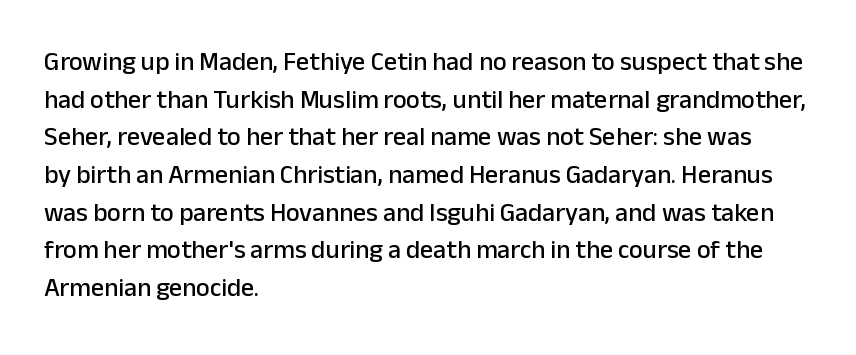
The image shows 26 px text type, upright; set left-aligned, normal line spacing (1.45x), normal letter spacing, not underlined.
